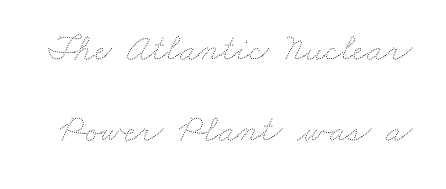
The image shows 38 px thin, wide type; set loose line spacing (2.14x), normal letter spacing, not underlined; medium stroke contrast and a small x-height.
